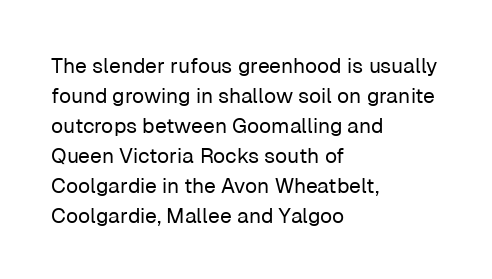
Compared with typical body copy, the letter spacing here is the same. The text block is weighted toward the left margin, trailing off unevenly rightward. The foot of each line stays bare and open. Evenly set lines give the paragraph a standard silhouette. Stroke thickness stays within the range of a standard reading face or lighter.
